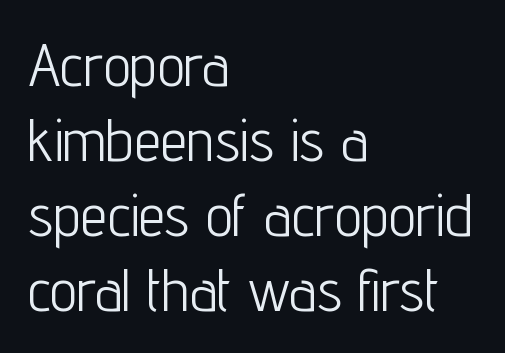
{"serif": "no", "italic": "no", "bold": "no", "weight": "light", "width": "condensed", "stroke_contrast": "low", "x_height": "medium", "monospaced": "no", "underline": "no", "align": "left", "line_spacing": "normal", "line_spacing_ratio": 1.25, "letter_spacing": "normal", "letter_spacing_em": 0.0, "glyph_px": 60}
